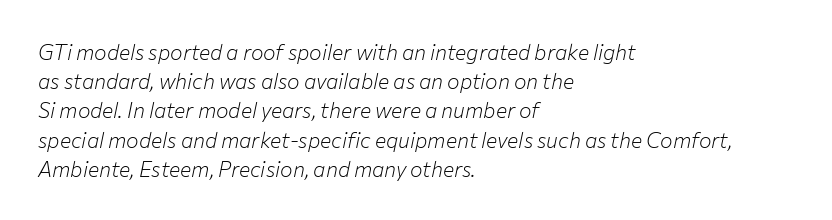
The image shows 21 px text type, italic (leaning right); set left-aligned, normal line spacing (1.39x), normal letter spacing, not underlined.
